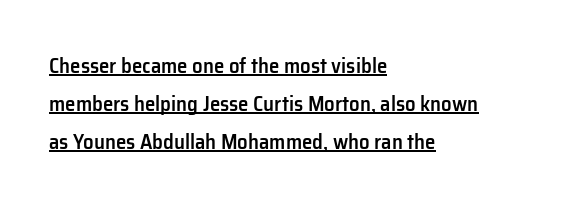
Q: Is the text bold? A: Semi-bold.
Q: Is the text italic (slanted)? A: No, it is upright.
Q: Is the text underlined? A: Yes.
Q: How is the paragraph aligned? A: Left-aligned.
Q: Is the spacing between letters normal or unusually wide? A: Normal.
